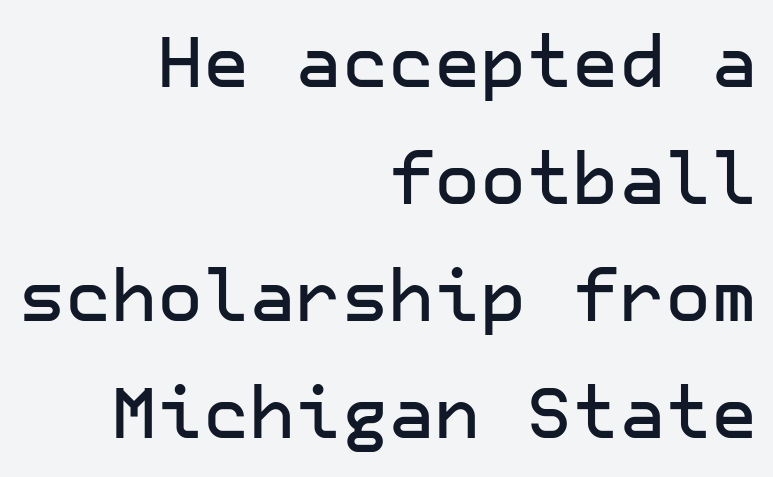
Plain, unruled lines of type. No extra tracking has been applied to these lines. Interline gaps are of average width in this sample. Typographically, this falls in the sans-serif category. The letters stand straight up with perfectly vertical stems. These lines stack with their right ends in a neat column.
